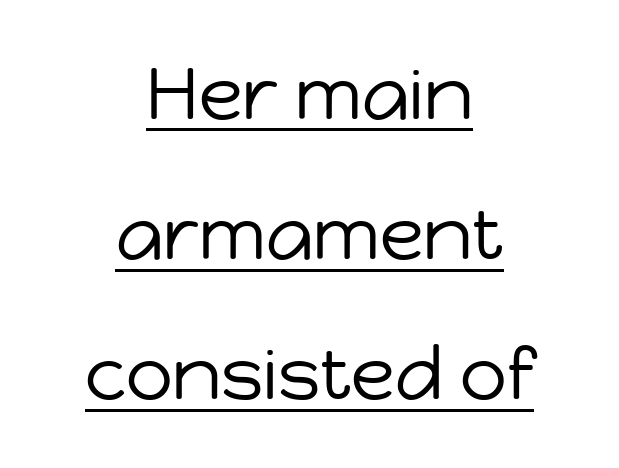
{"serif": "no", "italic": "no", "bold": "no", "weight": "regular", "width": "normal", "stroke_contrast": "low", "x_height": "medium", "monospaced": "no", "underline": "yes", "align": "center", "line_spacing": "loose", "line_spacing_ratio": 1.92, "letter_spacing": "normal", "letter_spacing_em": 0.0, "glyph_px": 73}
